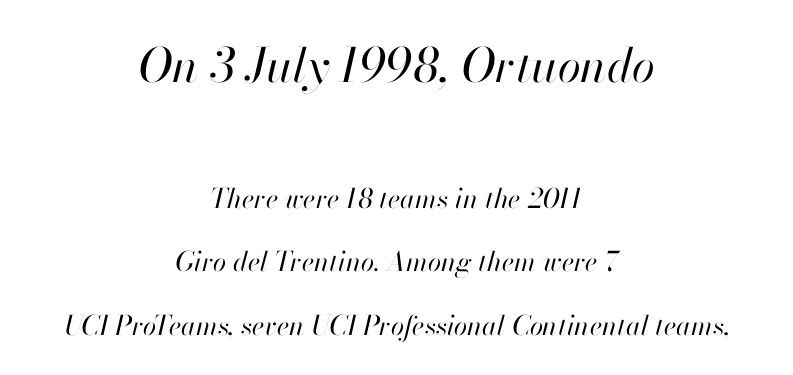
The image shows 47 px regular-weight type, italic (leaning right); set centered, loose line spacing (2.35x), normal letter spacing, not underlined; the first (top) block is 1.74x larger; high stroke contrast and a small x-height.
